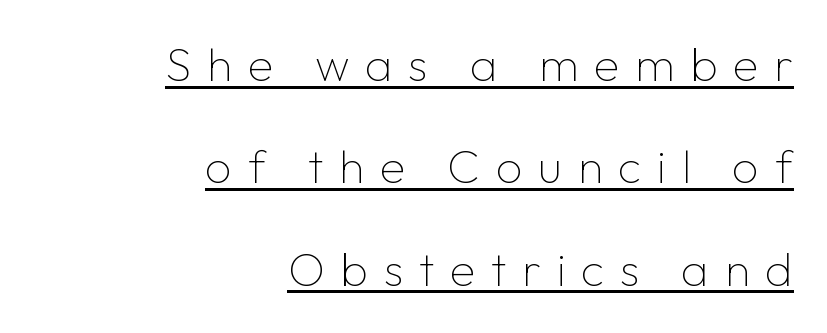
{"serif": "no", "italic": "no", "bold": "no", "weight": "thin", "width": "normal", "stroke_contrast": "low", "x_height": "medium", "monospaced": "no", "underline": "yes", "align": "right", "line_spacing": "loose", "line_spacing_ratio": 2.18, "letter_spacing": "wide", "letter_spacing_em": 0.33, "glyph_px": 47}
